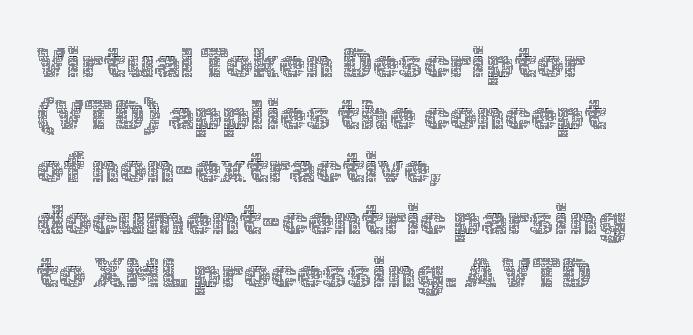
The image shows 42 px thin type, upright; set left-aligned, normal line spacing (1.25x), normal letter spacing, not underlined; a medium x-height.
